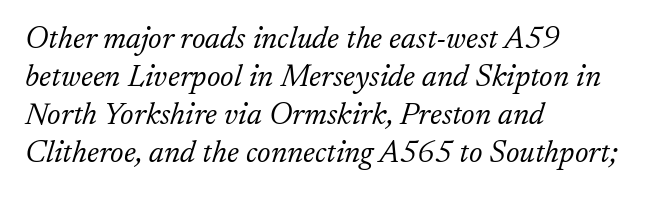
This is serif lettering, the kind often seen in printed books. The text block is weighted toward the left margin, trailing off unevenly rightward. The line texture is even and compact thanks to regular tracking. The font is comparable to plain body text, perhaps lighter.
